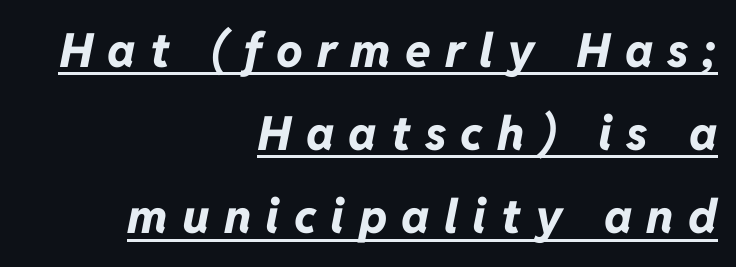
The image shows 47 px bold type, italic (leaning right); set right-aligned, line spacing 1.77x, unusually wide letter spacing (+0.3 em), underlined; low stroke contrast and a medium x-height.
